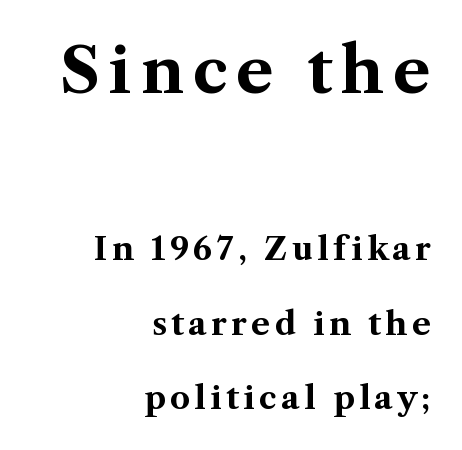
Q: Is the text bold? A: Yes.
Q: Is the text italic (slanted)? A: No, it is upright.
Q: Is the typeface a serif or a sans-serif typeface? A: Serif.
Q: Is the text underlined? A: No.
Q: How is the paragraph aligned? A: Right-aligned.
Q: Is the spacing between lines tight, normal or loose? A: Loose.
Q: Which block of text is set in a larger size, the first (top) or the second (bottom)? A: The first (top) one.
Q: Width (condensed, normal, or wide)? A: Normal.
Q: Stroke contrast? A: Medium.
Q: x-height? A: Medium.
Q: Monospaced? A: No.
